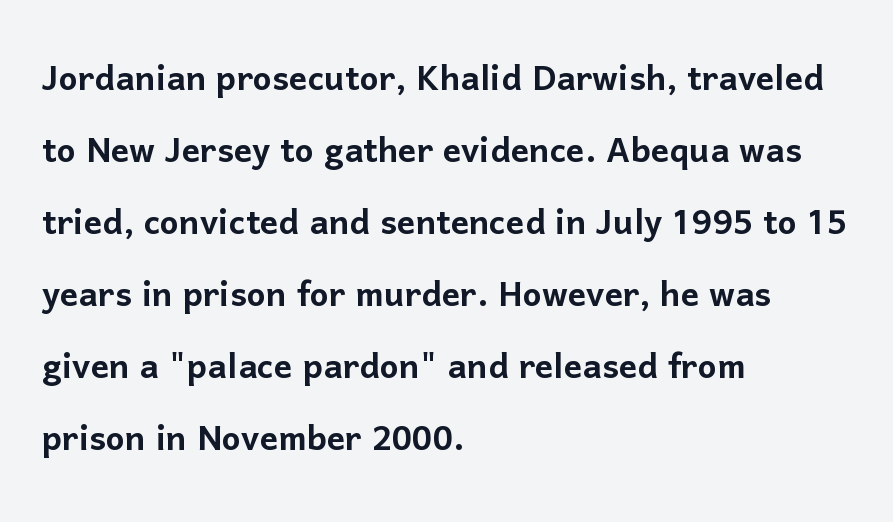
Q: Is the text italic (slanted)? A: No, it is upright.
Q: Is the typeface a serif or a sans-serif typeface? A: Sans-serif.
Q: Is the text underlined? A: No.
Q: How is the paragraph aligned? A: Left-aligned.
Q: Is the spacing between letters normal or unusually wide? A: Normal.
Q: Is the spacing between lines tight, normal or loose? A: Normal.
Q: Width (condensed, normal, or wide)? A: Normal.
Q: Stroke contrast? A: Low.
Q: x-height? A: Medium.
Q: Monospaced? A: No.
